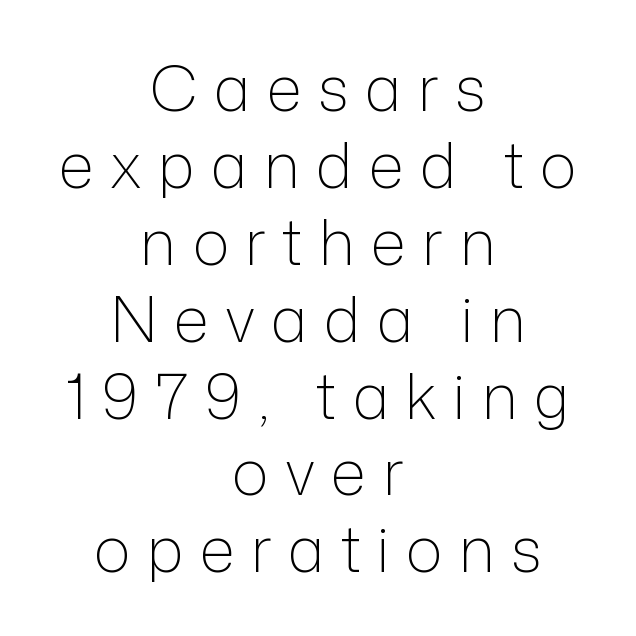
Q: Is the text bold? A: No.
Q: Is the text italic (slanted)? A: No, it is upright.
Q: Is the typeface a serif or a sans-serif typeface? A: Sans-serif.
Q: Is the text underlined? A: No.
Q: How is the paragraph aligned? A: Centered.
Q: Is the spacing between letters normal or unusually wide? A: Unusually wide.
Q: Width (condensed, normal, or wide)? A: Normal.
Q: Stroke contrast? A: Low.
Q: x-height? A: Medium.
Q: Monospaced? A: No.
